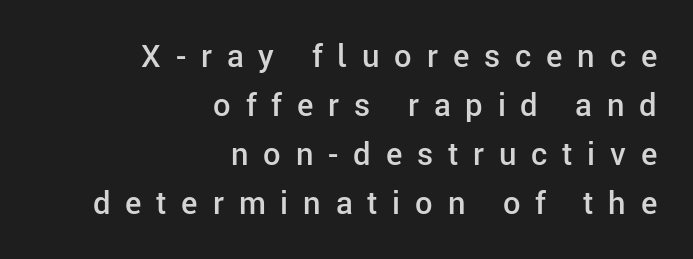
Every letter is mildly thick-stroked: semibold rather than bold. Does the type have serifs? No, each stem ends abruptly. Each line ends at the same right margin while the left side varies. The passage shown stacks its lines at a standard gap. The typography opts for an upright posture over an oblique one.
